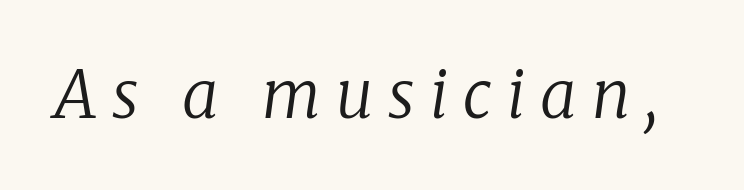
The image shows 65 px regular-weight serif type, italic (leaning right); set unusually wide letter spacing (+0.23 em), not underlined; low stroke contrast and a medium x-height.
